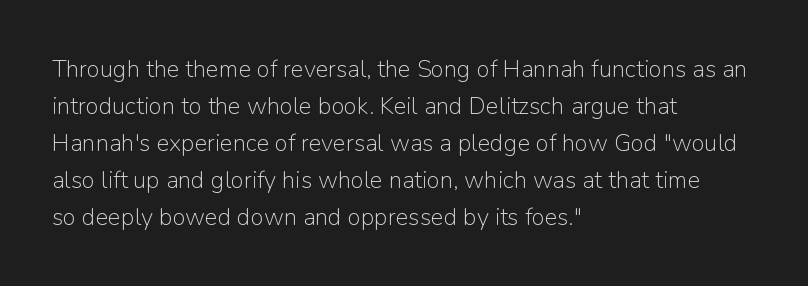
Q: Is the text bold? A: No.
Q: Is the text italic (slanted)? A: No, it is upright.
Q: Is the text underlined? A: No.
Q: How is the paragraph aligned? A: Left-aligned.
Q: Is the spacing between letters normal or unusually wide? A: Normal.
Q: Is the spacing between lines tight, normal or loose? A: Normal.
